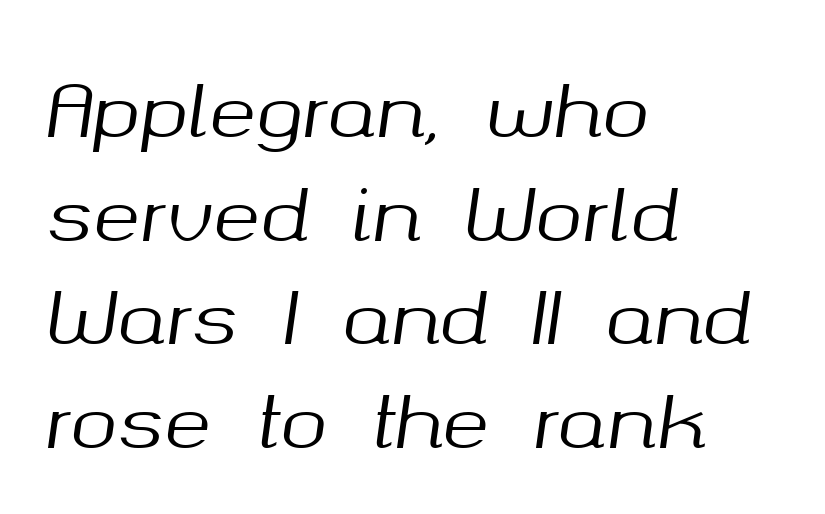
The image shows 71 px text type, italic (leaning right); set left-aligned, normal line spacing (1.46x), normal letter spacing, not underlined; medium stroke contrast and a medium x-height.
